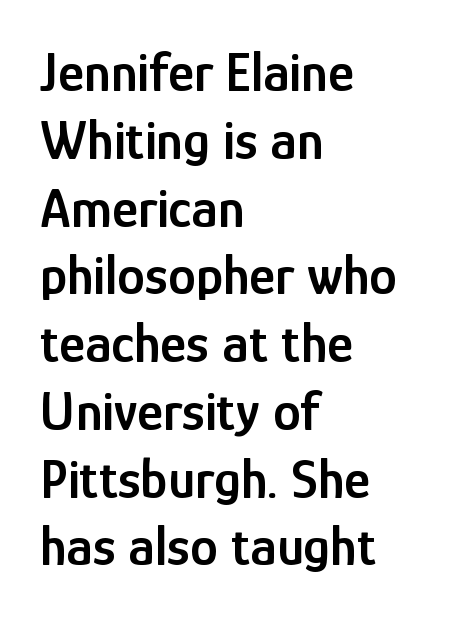
Q: Is the text bold? A: Semi-bold.
Q: Is the text italic (slanted)? A: No, it is upright.
Q: Is the typeface a serif or a sans-serif typeface? A: Sans-serif.
Q: Is the text underlined? A: No.
Q: How is the paragraph aligned? A: Left-aligned.
Q: Is the spacing between letters normal or unusually wide? A: Normal.
Q: Width (condensed, normal, or wide)? A: Condensed.
Q: Stroke contrast? A: Low.
Q: x-height? A: Medium.
Q: Monospaced? A: No.
